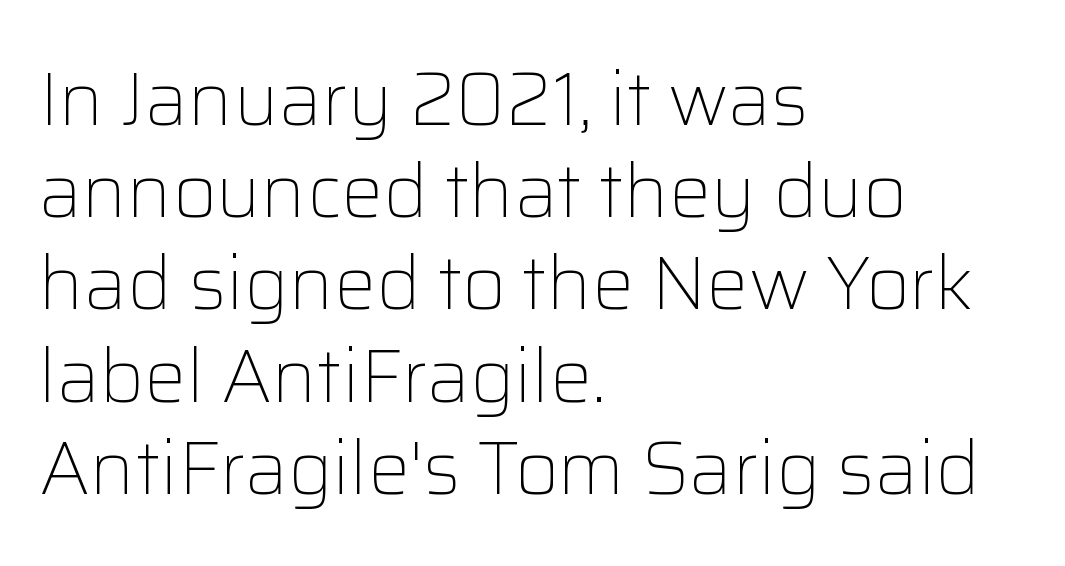
The image shows 75 px light sans-serif type, upright; set left-aligned, line spacing 1.23x, normal letter spacing, not underlined; low stroke contrast and a medium x-height.
